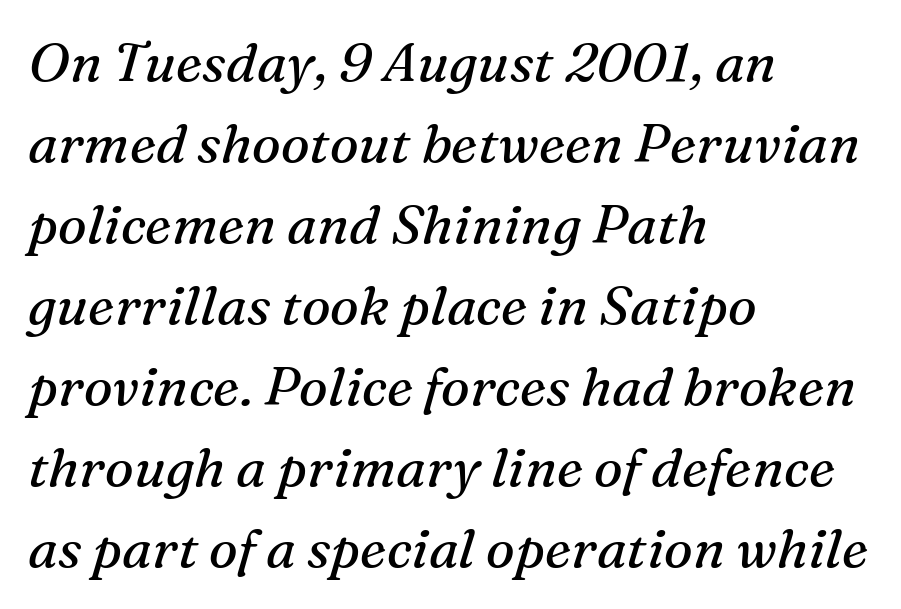
The image shows 54 px regular-weight serif type, italic (leaning right); set left-aligned, normal line spacing (1.5x), normal letter spacing, not underlined; medium stroke contrast and a medium x-height.
